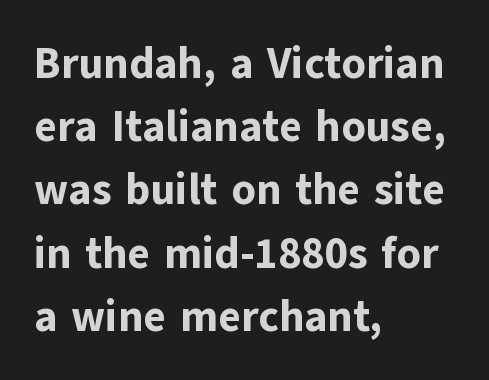
{"serif": "no", "italic": "no", "bold": "yes", "weight": "bold", "width": "normal", "stroke_contrast": "low", "x_height": "medium", "monospaced": "no", "underline": "no", "align": "left", "line_spacing": "normal", "line_spacing_ratio": 1.47, "letter_spacing": "normal", "letter_spacing_em": 0.0, "glyph_px": 43}
